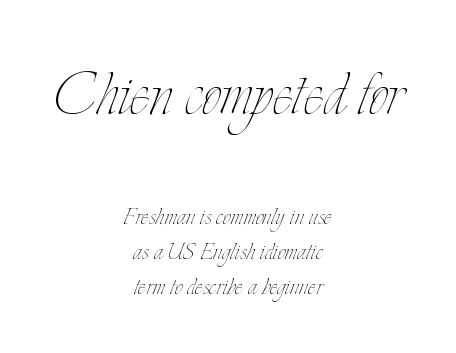
Weight: not bold — regular or lighter. Teacher's note: observe the equal gaps on both sides — that is centered alignment. The face used here is rendered with its standard letterfit. Do the characters align in a grid? No, the font is proportional. The zone under the glyphs is completely vacant.
